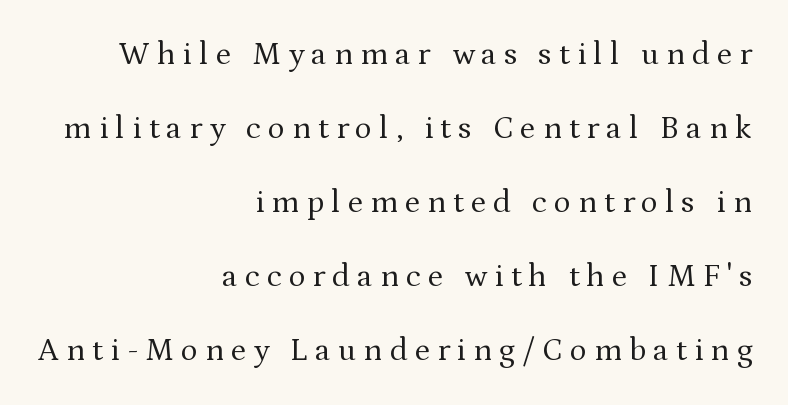
The image shows 32 px regular-weight serif type, upright; set right-aligned, loose line spacing (2.31x), unusually wide letter spacing (+0.22 em), not underlined; medium stroke contrast and a medium x-height.
